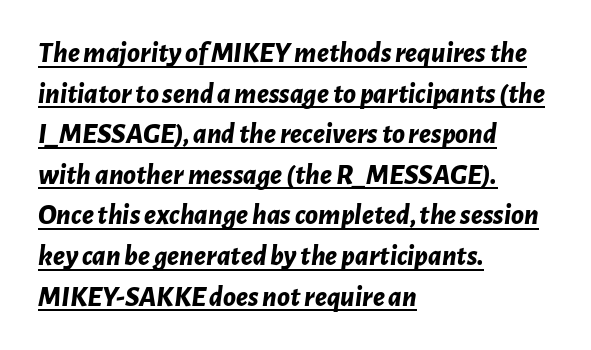
The image shows 29 px bold type, italic (leaning right); set left-aligned, normal line spacing (1.4x), normal letter spacing, underlined; low stroke contrast and a medium x-height.
